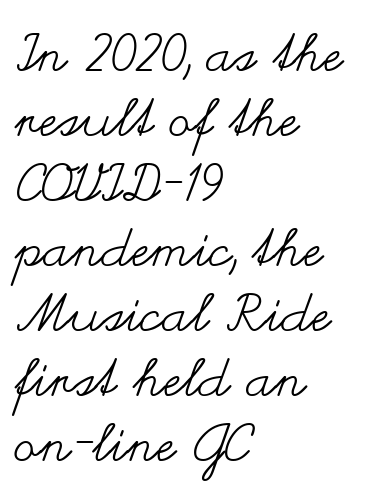
Q: Is the text bold? A: No.
Q: Is the text italic (slanted)? A: Yes.
Q: Is the text underlined? A: No.
Q: How is the paragraph aligned? A: Left-aligned.
Q: Is the spacing between letters normal or unusually wide? A: Normal.
Q: Is the spacing between lines tight, normal or loose? A: Normal.
Q: Width (condensed, normal, or wide)? A: Wide.
Q: Stroke contrast? A: Medium.
Q: x-height? A: Small.
Q: Monospaced? A: No.
